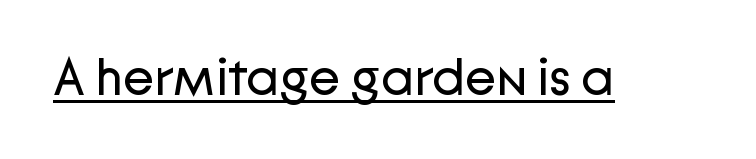
Is this a fixed-width face? No — the glyphs have proportional, varying widths. Nothing heavy about these letters — not bold at all. Every character sits straight up, as roman type does. Font category for this specimen: sans-serif. The rendering uses the underline text-decoration. Is the letter spacing exaggerated? No — it looks like the ordinary default.
